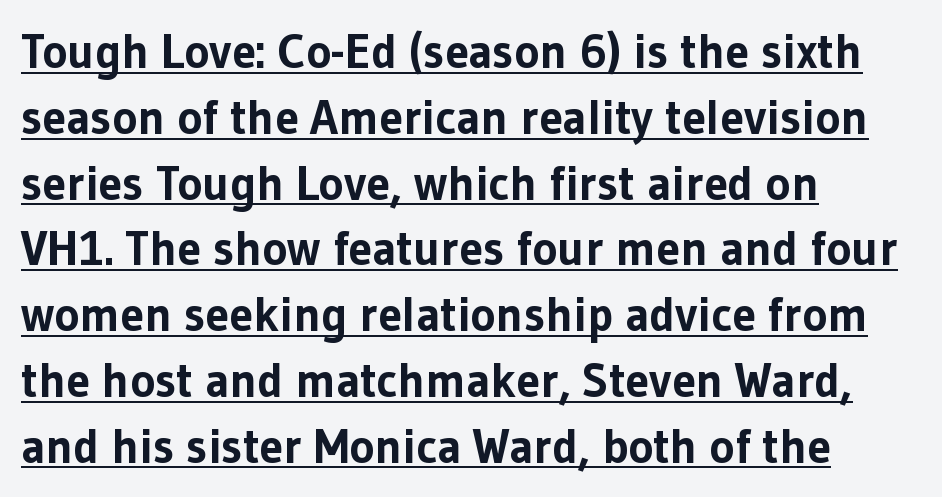
The image shows 48 px bold sans-serif type, upright; set left-aligned, normal line spacing (1.37x), normal letter spacing, underlined; low stroke contrast and a medium x-height.
